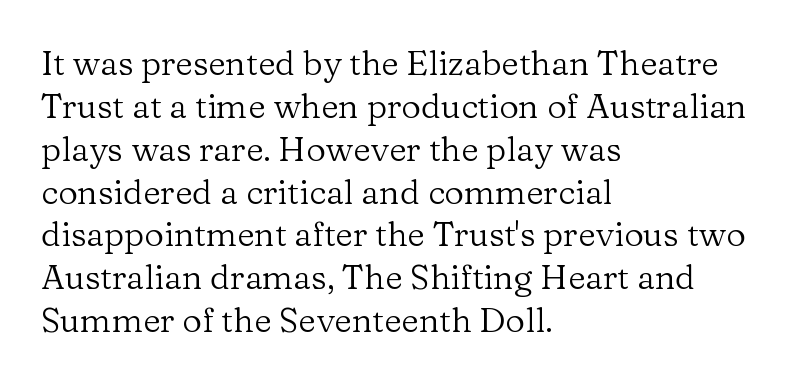
Q: Is the text bold? A: No.
Q: Is the text italic (slanted)? A: No, it is upright.
Q: Is the typeface a serif or a sans-serif typeface? A: Serif.
Q: Is the text underlined? A: No.
Q: How is the paragraph aligned? A: Left-aligned.
Q: Is the spacing between letters normal or unusually wide? A: Normal.
Q: Is the spacing between lines tight, normal or loose? A: Normal.
Q: Width (condensed, normal, or wide)? A: Normal.
Q: Stroke contrast? A: Low.
Q: x-height? A: Medium.
Q: Monospaced? A: No.
